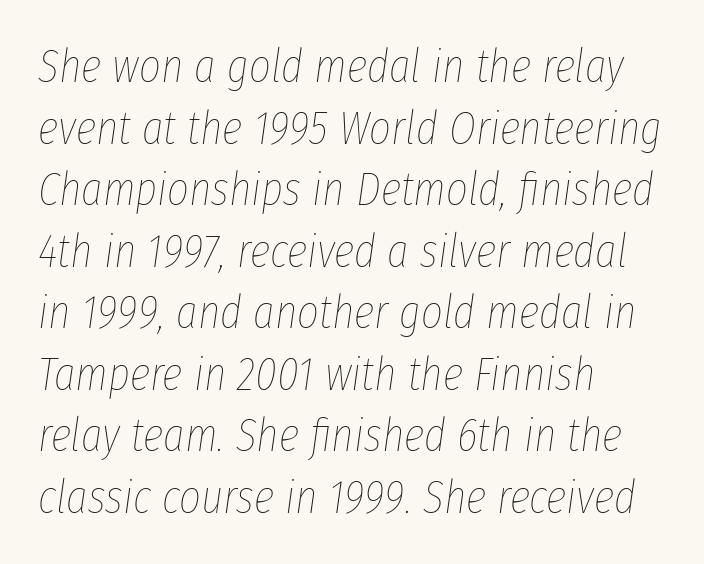
Q: Is the text bold? A: No.
Q: Is the text italic (slanted)? A: Yes, it leans right by about 8 degrees.
Q: Is the text underlined? A: No.
Q: How is the paragraph aligned? A: Left-aligned.
Q: Is the spacing between letters normal or unusually wide? A: Normal.
Q: Is the spacing between lines tight, normal or loose? A: Normal.
Q: Width (condensed, normal, or wide)? A: Condensed.
Q: Stroke contrast? A: Low.
Q: x-height? A: Medium.
Q: Monospaced? A: No.
